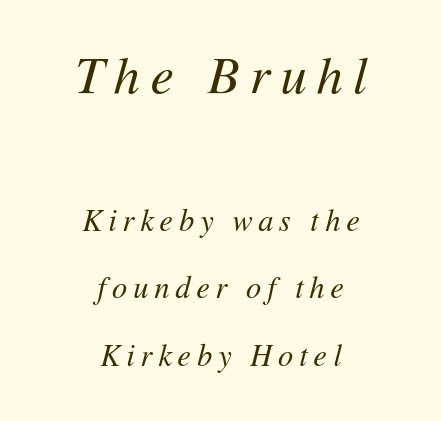
Q: Is the text bold? A: No.
Q: Is the text italic (slanted)? A: Yes, it leans right by about 11 degrees.
Q: Is the text underlined? A: No.
Q: How is the paragraph aligned? A: Centered.
Q: Is the spacing between letters normal or unusually wide? A: Unusually wide.
Q: Is the spacing between lines tight, normal or loose? A: Loose.
Q: Which block of text is set in a larger size, the first (top) or the second (bottom)? A: The first (top) one.
Q: Width (condensed, normal, or wide)? A: Normal.
Q: Stroke contrast? A: Medium.
Q: x-height? A: Medium.
Q: Monospaced? A: No.
